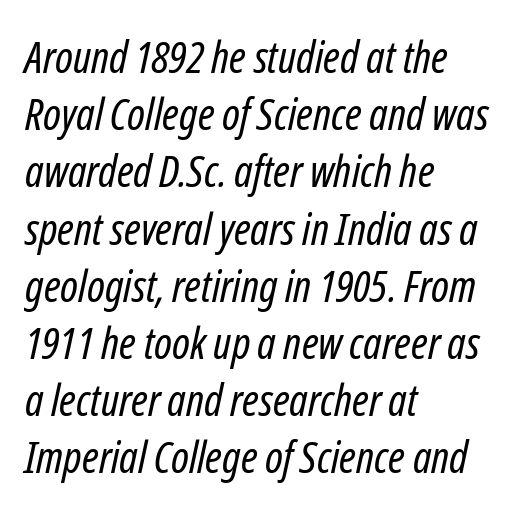
Counters stay open thanks to moderate or lighter strokes. Inter-character spacing is left at the font's built-in metrics. Descenders hang freely into open space. The face used here is proportionally spaced, like ordinary book or web type.
